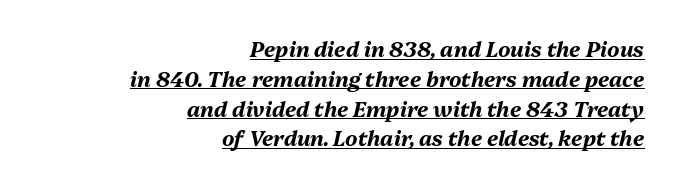
The space between consecutive lines is moderate. You could call the tracking neutral — neither tight nor loose. The lines are quadded right. These words are printed bold, with thick strokes throughout.
